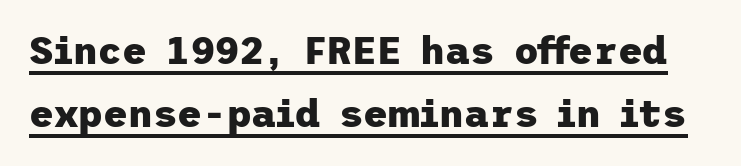
These lines carry a lot of weight — the face is fully bold. Each line of the rendering has a horizontal stroke beneath the glyphs. Is the letter spacing exaggerated? No — it looks like the ordinary default. These lines were composed using upright roman letters. The designer left line spacing at the default.
